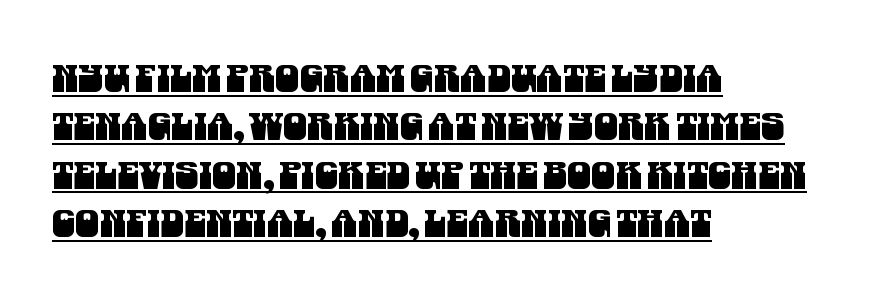
{"serif": "no", "width": "condensed", "stroke_contrast": "medium", "x_height": "large", "monospaced": "no", "underline": "yes", "align": "left", "line_spacing": "normal", "line_spacing_ratio": 1.27, "letter_spacing": "normal", "letter_spacing_em": 0.0, "glyph_px": 38}
